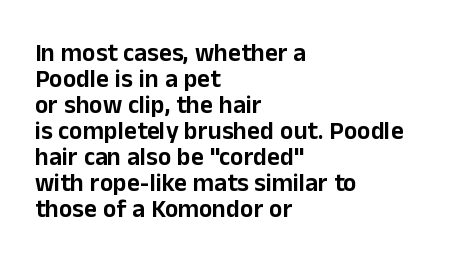
Students, note that the glyphs here touch the page at normal intervals. Each new line begins almost immediately beneath the previous one. The lettering holds an erect, upright posture throughout. Layout note: lines flush left. The specimen omits any rule beneath the text block's lines.
